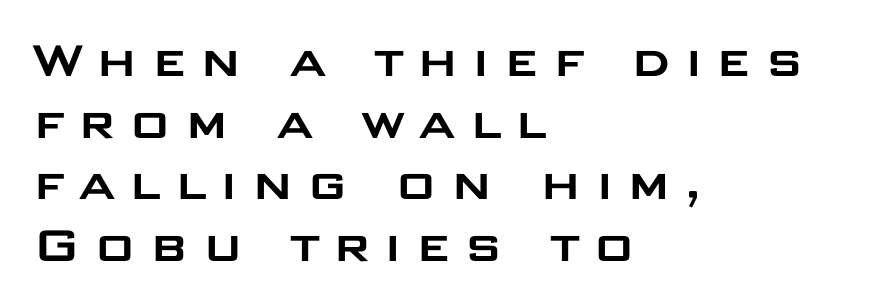
Q: Is the text italic (slanted)? A: No, it is upright.
Q: Is the typeface a serif or a sans-serif typeface? A: Sans-serif.
Q: Is the text underlined? A: No.
Q: How is the paragraph aligned? A: Left-aligned.
Q: Is the spacing between letters normal or unusually wide? A: Unusually wide.
Q: Is the spacing between lines tight, normal or loose? A: Tight.
Q: Width (condensed, normal, or wide)? A: Wide.
Q: Stroke contrast? A: Low.
Q: x-height? A: Large.
Q: Monospaced? A: No.
